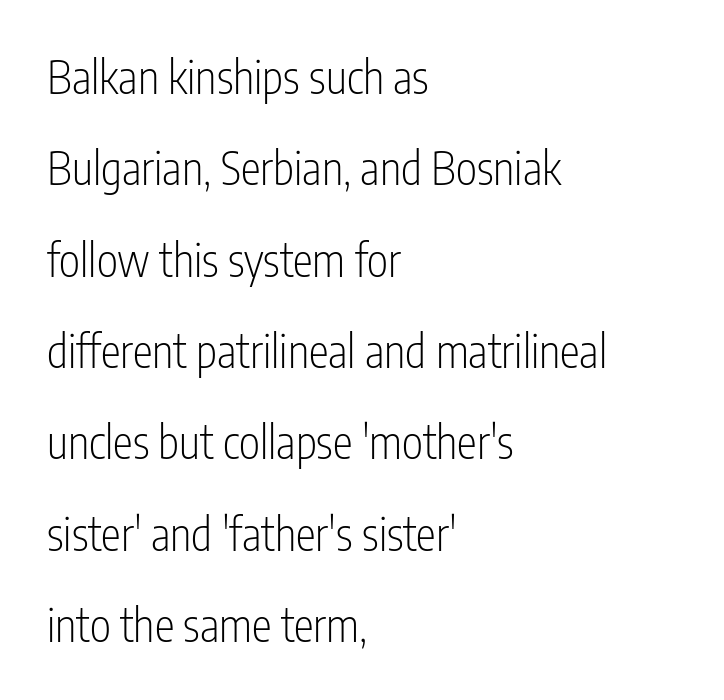
Q: Is the text bold? A: No.
Q: Is the text italic (slanted)? A: No, it is upright.
Q: Is the typeface a serif or a sans-serif typeface? A: Sans-serif.
Q: Is the text underlined? A: No.
Q: How is the paragraph aligned? A: Left-aligned.
Q: Is the spacing between letters normal or unusually wide? A: Normal.
Q: Is the spacing between lines tight, normal or loose? A: Loose.
Q: Width (condensed, normal, or wide)? A: Condensed.
Q: Stroke contrast? A: Low.
Q: x-height? A: Medium.
Q: Monospaced? A: No.
